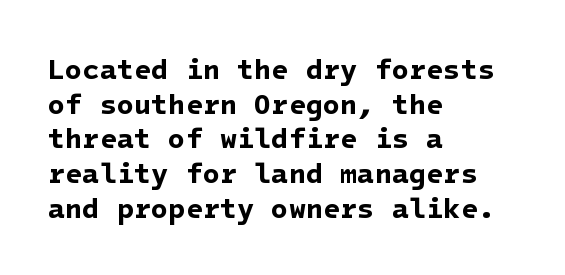
The paragraph shown leans on its left margin. Students, this is bold: see how much ink each stroke carries. This rendering leaves character spacing at its baseline value. Unlike a traditional serif, this face leaves its strokes unadorned.
